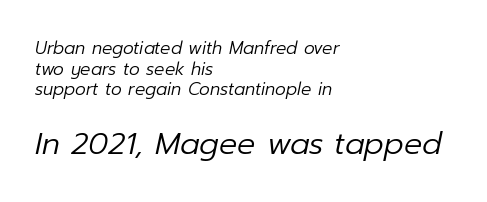
The image shows 30 px regular-weight type, italic (leaning right); set left-aligned, line spacing 1.21x, normal letter spacing, not underlined; the second (bottom) block is 1.76x larger; low stroke contrast and a medium x-height.
